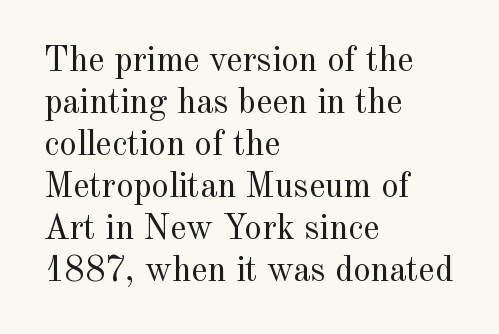
{"serif": "yes", "italic": "no", "bold": "no", "weight": "regular", "width": "normal", "x_height": "small", "monospaced": "no", "underline": "no", "align": "left", "line_spacing_ratio": 1.2, "letter_spacing": "normal", "letter_spacing_em": 0.0, "glyph_px": 35}
